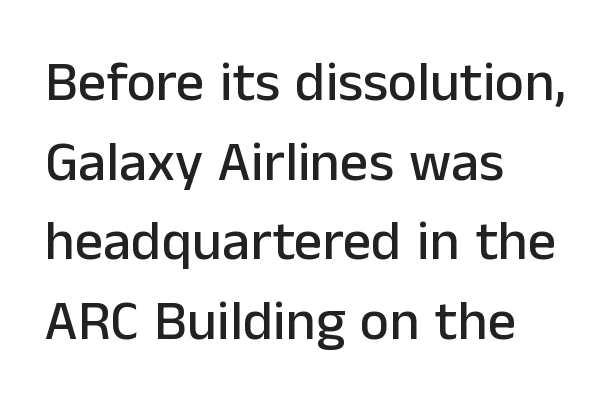
{"serif": "no", "italic": "no", "width": "normal", "stroke_contrast": "low", "x_height": "medium", "monospaced": "no", "underline": "no", "align": "left", "line_spacing": "normal", "line_spacing_ratio": 1.42, "letter_spacing": "normal", "letter_spacing_em": 0.0, "glyph_px": 56}
